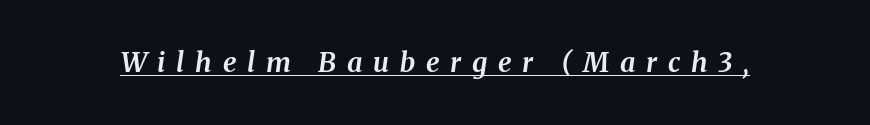
The tracking jumps out immediately: characters are airy and widely separated. The text carries the slant typical of an italic or oblique font. Look at the stroke-to-counter ratio: heavy, a bold. Check the space under the baseline: a stroke is drawn there.
